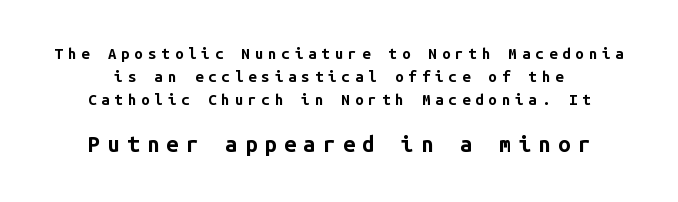
One glance says typical: line gaps are just what's usual. Check under the words: just untouched page. As a designer I'd log this as weight 700, bold. Size contrast runs from small at the top to large at the bottom. Honestly, the letter spacing is so wide it's the main thing you notice.
